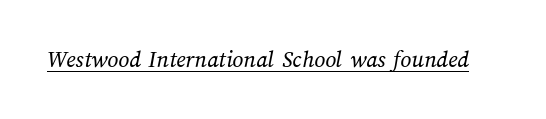
The image shows 24 px text type; set normal letter spacing, underlined.
